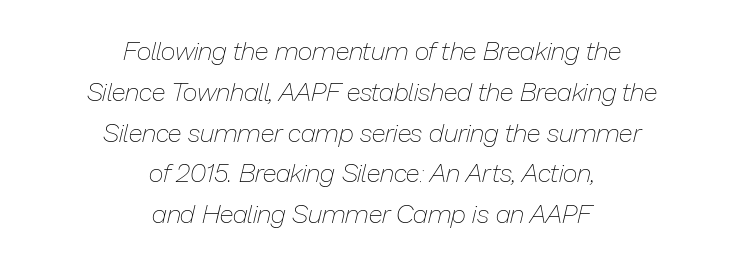
Q: Is the text bold? A: No.
Q: Is the text italic (slanted)? A: Yes, it leans right by about 13 degrees.
Q: Is the text underlined? A: No.
Q: How is the paragraph aligned? A: Centered.
Q: Is the spacing between letters normal or unusually wide? A: Normal.
Q: Is the spacing between lines tight, normal or loose? A: Normal.
